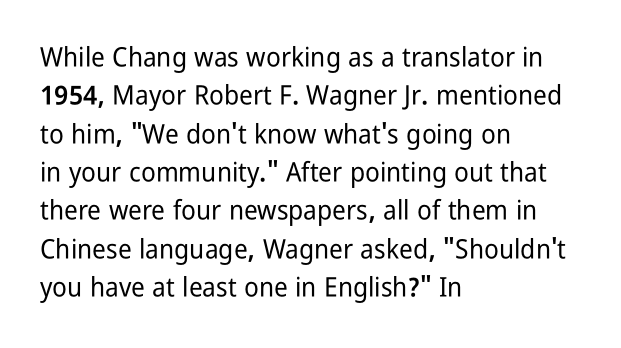
Compared with typical paragraphs, the rows here are spaced about the same. Posture: straight, roman, zero tilt. Inter-character spacing is left at the font's built-in metrics. The space beneath each line is pristine and unruled. The compositor pushed each line to the left boundary.
